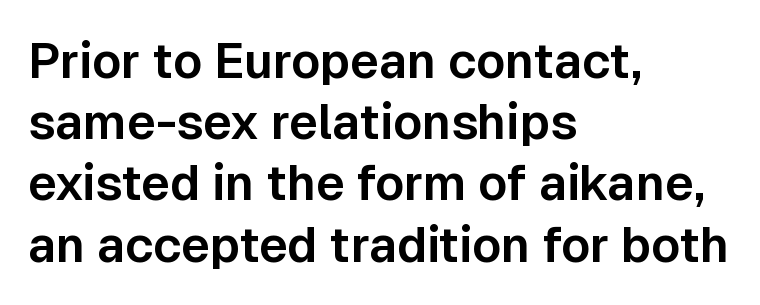
{"serif": "no", "italic": "no", "width": "normal", "stroke_contrast": "low", "x_height": "medium", "monospaced": "no", "underline": "no", "align": "left", "line_spacing": "normal", "line_spacing_ratio": 1.25, "letter_spacing": "normal", "letter_spacing_em": 0.0, "glyph_px": 49}
